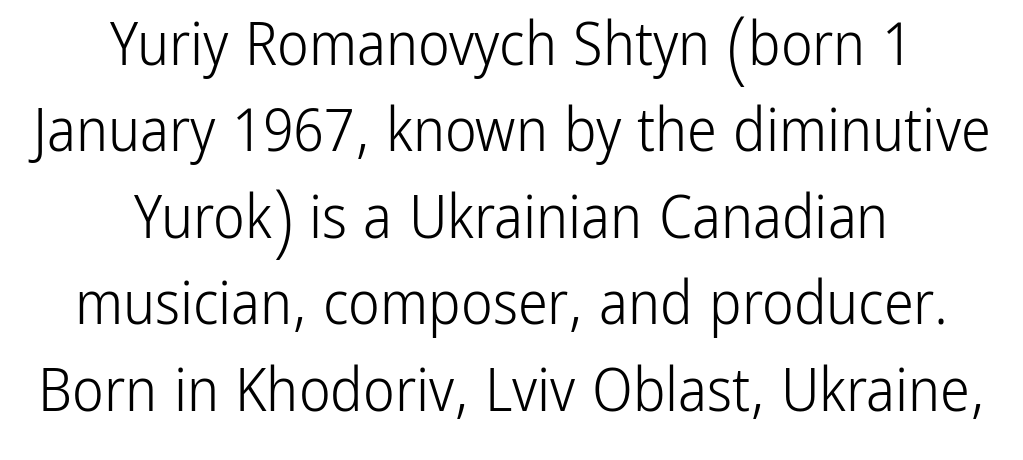
{"serif": "no", "italic": "no", "bold": "no", "weight": "light", "width": "condensed", "stroke_contrast": "low", "x_height": "medium", "monospaced": "no", "underline": "no", "align": "center", "line_spacing": "normal", "line_spacing_ratio": 1.44, "letter_spacing": "normal", "letter_spacing_em": 0.0, "glyph_px": 60}
